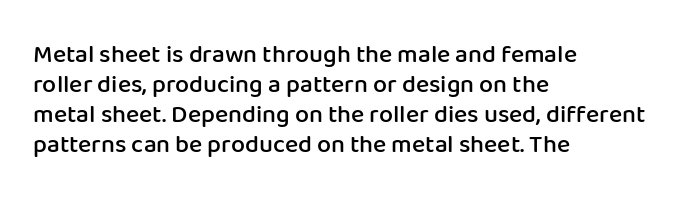
{"italic": "no", "bold": "semi", "underline": "no", "align": "left", "line_spacing_ratio": 1.2, "letter_spacing": "normal", "letter_spacing_em": 0.0, "glyph_px": 25}
